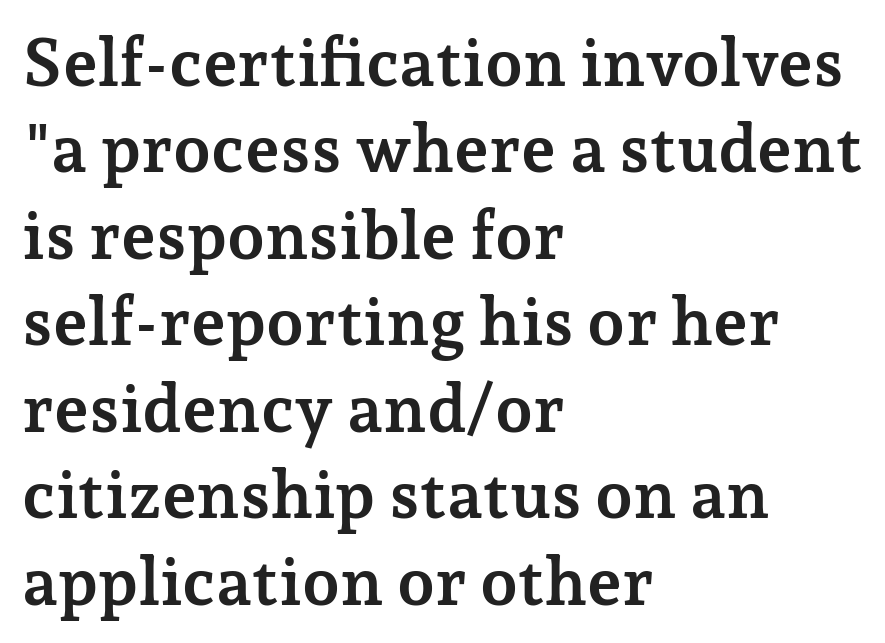
The image shows 67 px semibold serif type, upright; set left-aligned, normal line spacing (1.29x), normal letter spacing, not underlined; low stroke contrast and a medium x-height.
